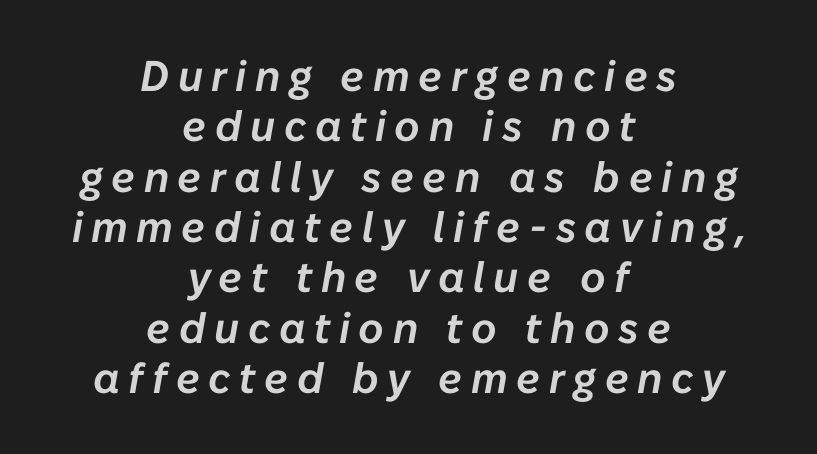
Each line is balanced around a shared central axis. The rendering inserts visible extra space after every character. Underline: absent. You could not count columns in this text — the font is proportionally spaced.
